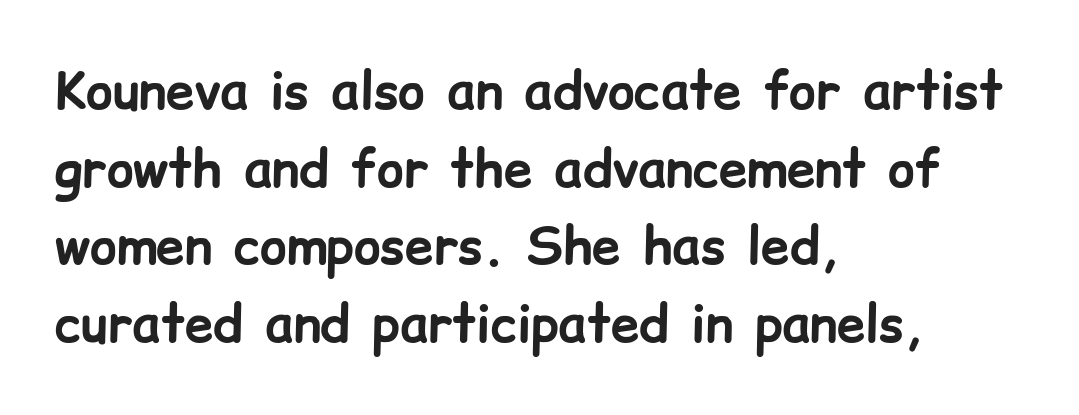
Q: Is the text bold? A: Yes.
Q: Is the text italic (slanted)? A: No, it is upright.
Q: Is the typeface a serif or a sans-serif typeface? A: Sans-serif.
Q: Is the text underlined? A: No.
Q: How is the paragraph aligned? A: Left-aligned.
Q: Is the spacing between letters normal or unusually wide? A: Normal.
Q: Is the spacing between lines tight, normal or loose? A: Normal.
Q: Width (condensed, normal, or wide)? A: Normal.
Q: Stroke contrast? A: Low.
Q: x-height? A: Medium.
Q: Monospaced? A: No.
